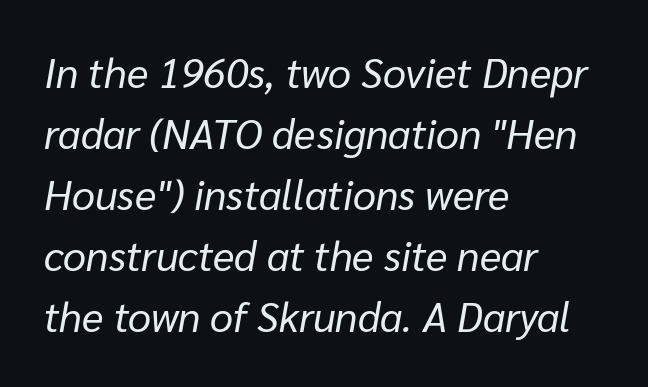
{"italic": "yes", "lean": "right", "slant_degrees": 10, "bold": "no", "weight": "regular", "width": "normal", "stroke_contrast": "low", "x_height": "medium", "monospaced": "no", "underline": "no", "align": "left", "line_spacing": "normal", "line_spacing_ratio": 1.49, "letter_spacing": "normal", "letter_spacing_em": 0.0, "glyph_px": 41}
